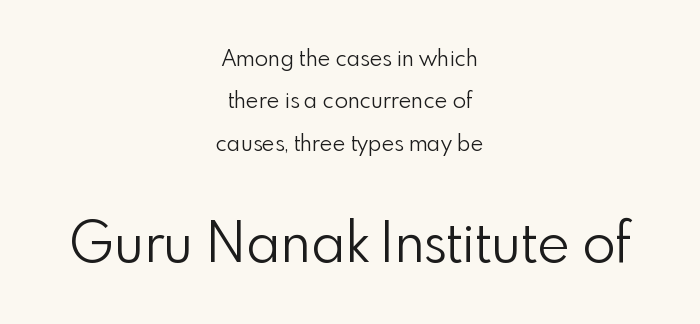
{"serif": "no", "italic": "no", "bold": "no", "weight": "light", "width": "normal", "x_height": "small", "monospaced": "no", "underline": "no", "align": "center", "line_spacing": "loose", "line_spacing_ratio": 1.93, "letter_spacing": "normal", "letter_spacing_em": 0.0, "larger_block": "second", "size_ratio": 2.5, "glyph_px": 55}
